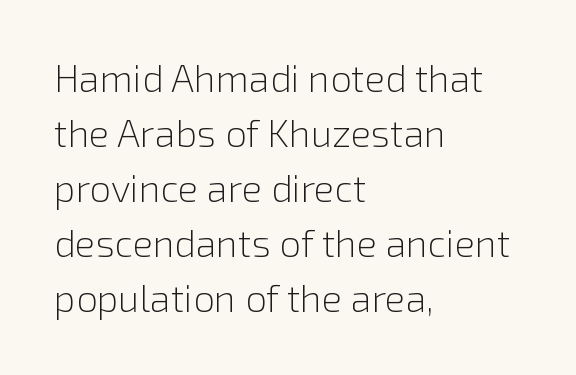
Q: Is the text bold? A: No.
Q: Is the text italic (slanted)? A: No, it is upright.
Q: Is the typeface a serif or a sans-serif typeface? A: Sans-serif.
Q: Is the text underlined? A: No.
Q: How is the paragraph aligned? A: Left-aligned.
Q: Is the spacing between letters normal or unusually wide? A: Normal.
Q: Is the spacing between lines tight, normal or loose? A: Normal.
Q: Width (condensed, normal, or wide)? A: Normal.
Q: x-height? A: Medium.
Q: Monospaced? A: No.
